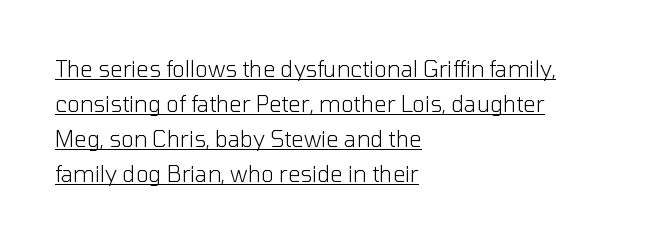
The image shows 22 px text type, upright; set left-aligned, normal line spacing (1.59x), normal letter spacing, underlined.
